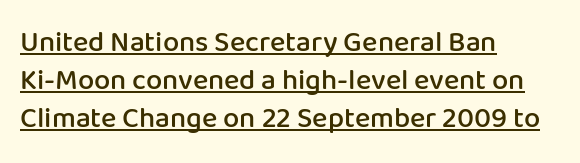
{"serif": "no", "italic": "no", "bold": "semi", "weight": "semibold", "width": "normal", "stroke_contrast": "low", "x_height": "medium", "monospaced": "no", "underline": "yes", "align": "left", "line_spacing": "normal", "line_spacing_ratio": 1.31, "letter_spacing": "normal", "letter_spacing_em": 0.0, "glyph_px": 29}
